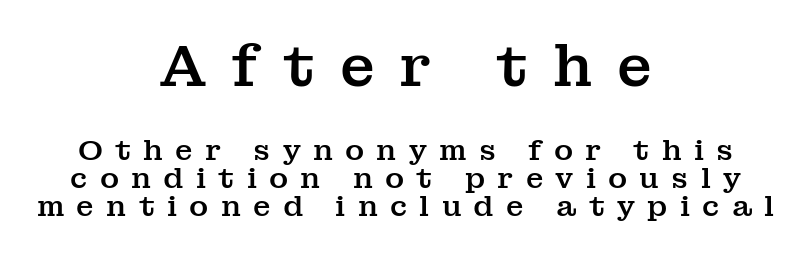
Examine the stroke ends and you'll spot serifs. Posture: vertical. In CSS terms this would be text-align: center. These lines are rendered in a variable-pitch font.
